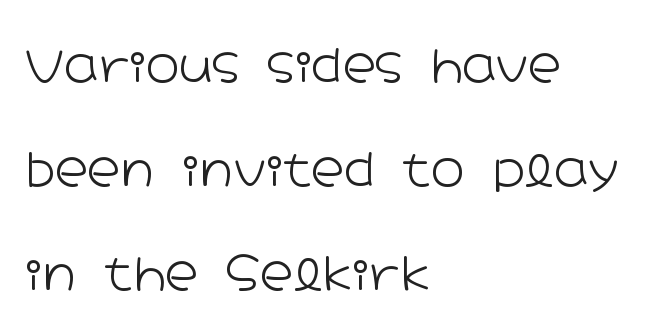
{"serif": "no", "italic": "no", "bold": "no", "weight": "light", "width": "wide", "stroke_contrast": "low", "x_height": "medium", "monospaced": "no", "underline": "no", "align": "left", "line_spacing": "loose", "line_spacing_ratio": 2.26, "letter_spacing": "normal", "letter_spacing_em": 0.0, "glyph_px": 46}
